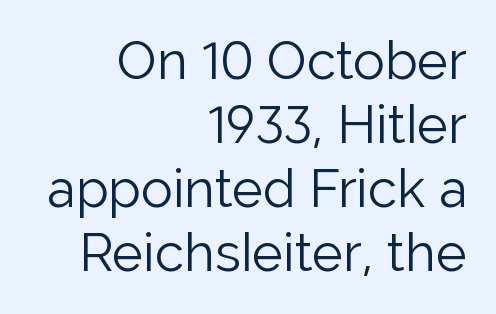
Any mark beneath the type? The region is blank. Between one letter and the next there's only the usual sliver of space. The face looks like a standard text weight, possibly lighter. Looks like regular typesetting: each glyph gets only the width it needs.
